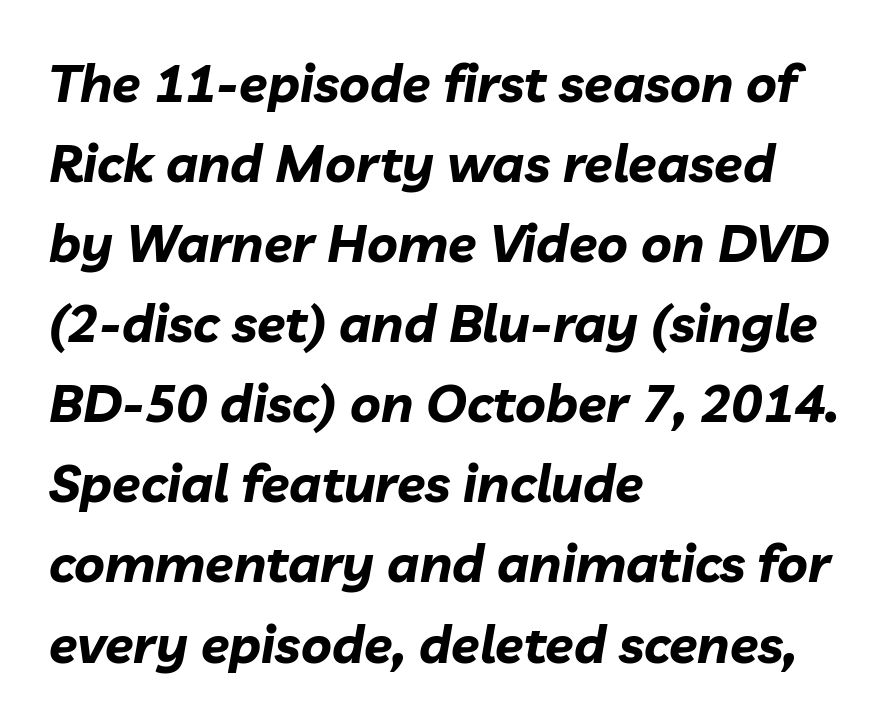
The image shows 52 px bold type, italic (leaning right); set left-aligned, normal line spacing (1.54x), normal letter spacing, not underlined; low stroke contrast and a medium x-height.
